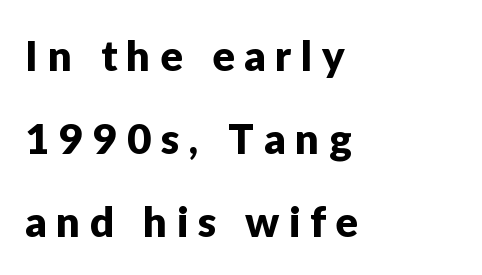
Q: Is the text italic (slanted)? A: No, it is upright.
Q: Is the typeface a serif or a sans-serif typeface? A: Sans-serif.
Q: Is the text underlined? A: No.
Q: How is the paragraph aligned? A: Left-aligned.
Q: Is the spacing between letters normal or unusually wide? A: Unusually wide.
Q: Is the spacing between lines tight, normal or loose? A: Loose.
Q: Width (condensed, normal, or wide)? A: Normal.
Q: Stroke contrast? A: Low.
Q: x-height? A: Medium.
Q: Monospaced? A: No.
